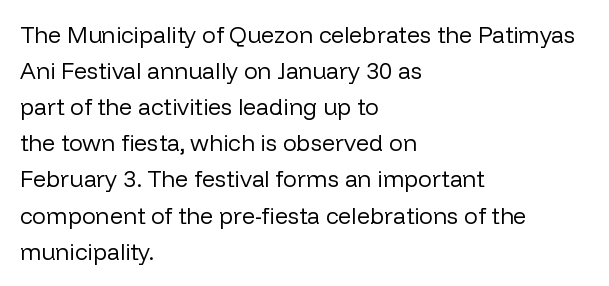
Nothing unusual about the tracking: characters are spaced as the font intends. The typesetter chose a ragged-right arrangement here. Vertical strokes here are truly vertical. In terms of leading, this rendering sits right in the middle.
